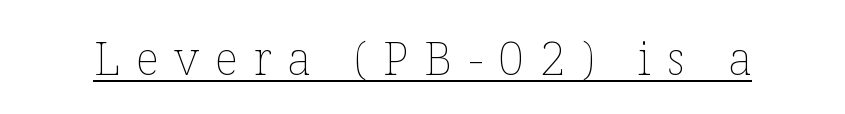
A typesetter would mark this as roman, not italic. Tracking value appears strongly positive — letters spread wide. The passage shown is typed in a proportional face where columns would drift. Weight class: somewhere from thin through regular. This rendering features underlined lettering.
